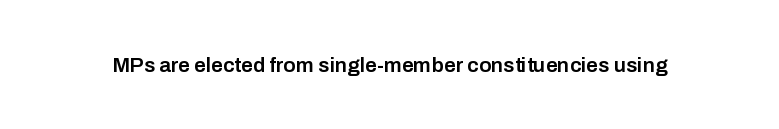
{"italic": "no", "bold": "semi", "underline": "no", "letter_spacing": "normal", "letter_spacing_em": 0.0, "glyph_px": 21}
